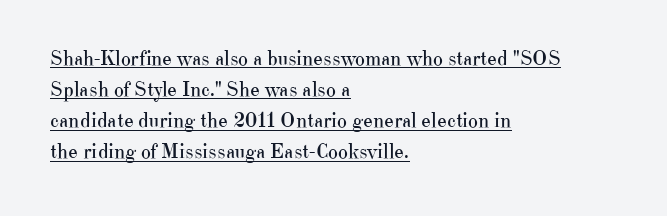
{"italic": "no", "bold": "no", "underline": "yes", "align": "left", "line_spacing": "normal", "line_spacing_ratio": 1.48, "letter_spacing": "normal", "letter_spacing_em": 0.0, "glyph_px": 21}
